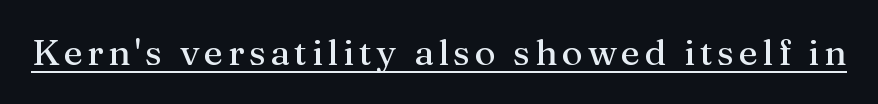
Q: Is the text italic (slanted)? A: No, it is upright.
Q: Is the typeface a serif or a sans-serif typeface? A: Serif.
Q: Is the text underlined? A: Yes.
Q: Width (condensed, normal, or wide)? A: Normal.
Q: Stroke contrast? A: Medium.
Q: x-height? A: Medium.
Q: Monospaced? A: No.
